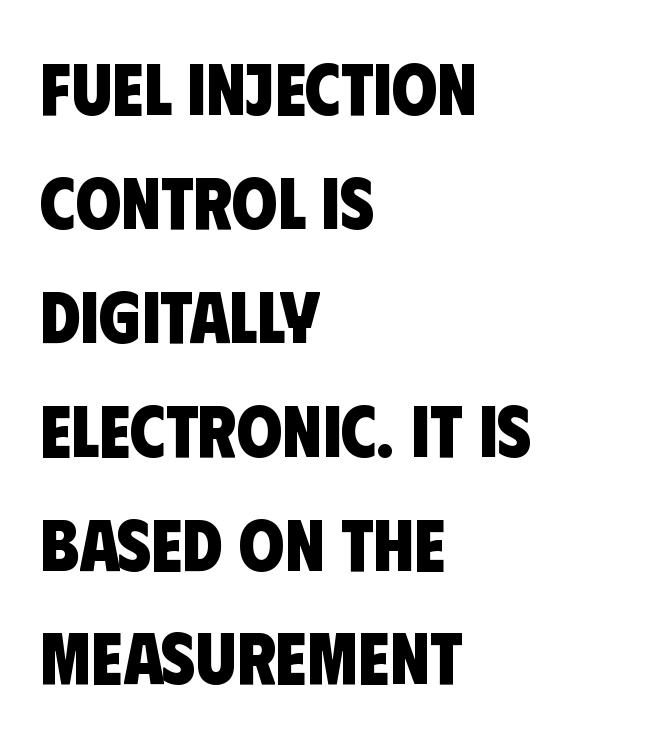
The image shows 73 px heavy, condensed sans-serif type; set left-aligned, normal line spacing (1.56x), normal letter spacing, not underlined; low stroke contrast and a large x-height.
